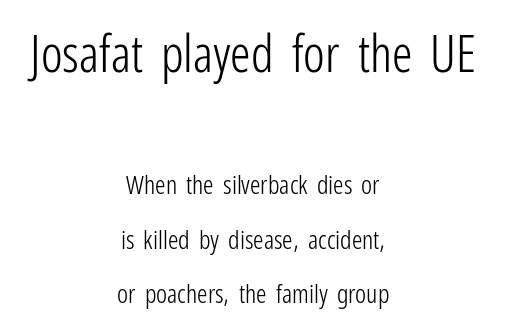
Q: Is the text bold? A: No.
Q: Is the text italic (slanted)? A: No, it is upright.
Q: Is the typeface a serif or a sans-serif typeface? A: Sans-serif.
Q: Is the text underlined? A: No.
Q: How is the paragraph aligned? A: Centered.
Q: Is the spacing between letters normal or unusually wide? A: Normal.
Q: Is the spacing between lines tight, normal or loose? A: Loose.
Q: Which block of text is set in a larger size, the first (top) or the second (bottom)? A: The first (top) one.
Q: Width (condensed, normal, or wide)? A: Condensed.
Q: Stroke contrast? A: Low.
Q: x-height? A: Medium.
Q: Monospaced? A: No.
